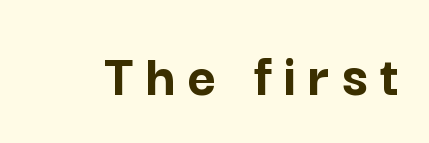
The rendering uses natural spacing where letterforms have individual widths. Rule under the text: the space is simply empty. This sample uses an upright cut, with every glyph sitting square on the baseline. Set as a true bold cut, around the 700 mark. Font category for this specimen: sans-serif.
